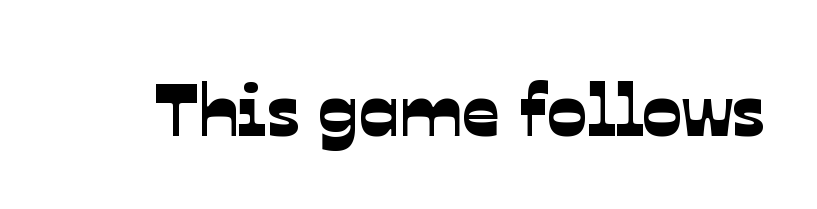
{"serif": "no", "width": "normal", "stroke_contrast": "low", "x_height": "medium", "monospaced": "no", "underline": "no", "letter_spacing": "normal", "letter_spacing_em": 0.0, "glyph_px": 74}
